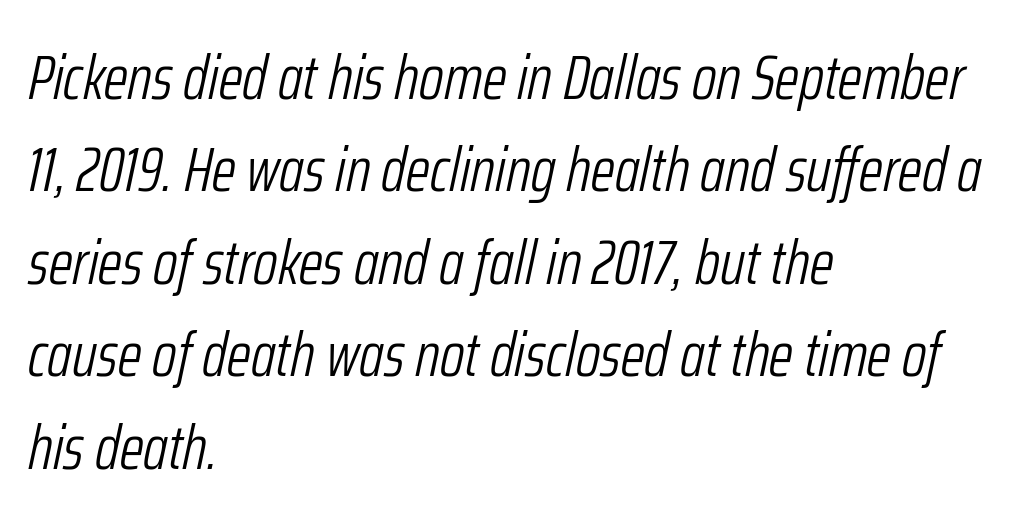
Q: Is the text bold? A: No.
Q: Is the text italic (slanted)? A: Yes, it leans right by about 12 degrees.
Q: Is the text underlined? A: No.
Q: How is the paragraph aligned? A: Left-aligned.
Q: Is the spacing between letters normal or unusually wide? A: Normal.
Q: Is the spacing between lines tight, normal or loose? A: Normal.
Q: Width (condensed, normal, or wide)? A: Condensed.
Q: Stroke contrast? A: Low.
Q: x-height? A: Medium.
Q: Monospaced? A: No.
